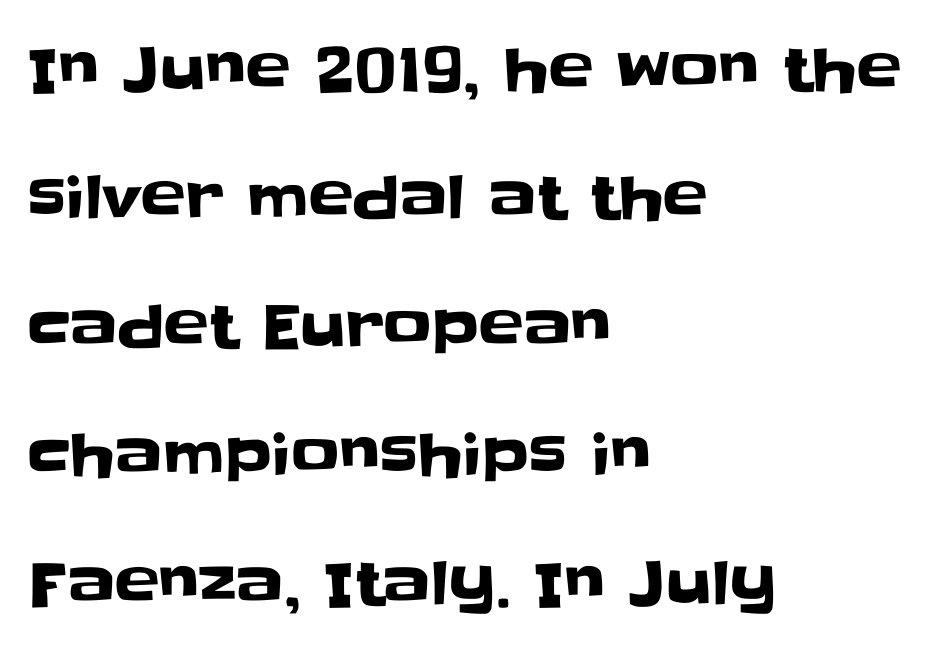
The image shows 60 px sans-serif type, upright; set left-aligned, loose line spacing (2.14x), normal letter spacing, not underlined; low stroke contrast and a large x-height.
